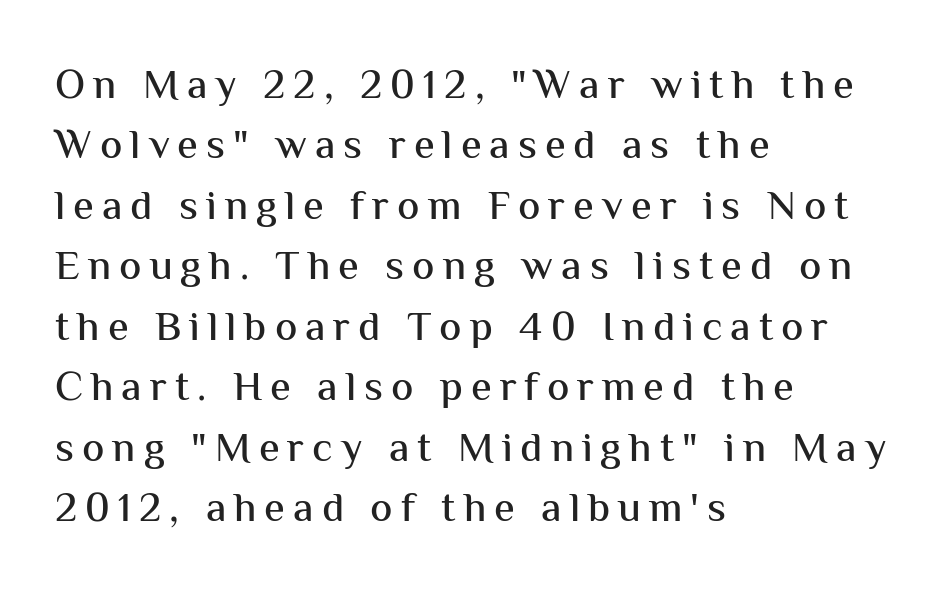
Q: Is the text italic (slanted)? A: No, it is upright.
Q: Is the typeface a serif or a sans-serif typeface? A: Sans-serif.
Q: Is the text underlined? A: No.
Q: How is the paragraph aligned? A: Left-aligned.
Q: Is the spacing between lines tight, normal or loose? A: Normal.
Q: Width (condensed, normal, or wide)? A: Normal.
Q: Stroke contrast? A: Medium.
Q: x-height? A: Medium.
Q: Monospaced? A: No.
